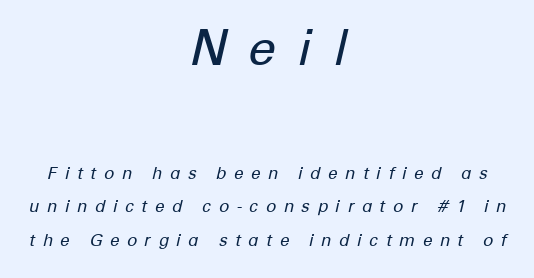
The image shows 50 px regular-weight type, italic (leaning right); set centered, loose line spacing (1.96x), unusually wide letter spacing (+0.43 em), not underlined; the first (top) block is 2.94x larger; low stroke contrast and a medium x-height.
